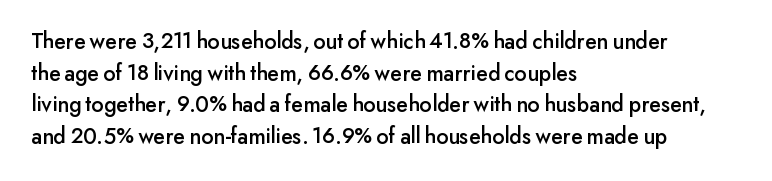
Q: Is the text italic (slanted)? A: No, it is upright.
Q: Is the text underlined? A: No.
Q: How is the paragraph aligned? A: Left-aligned.
Q: Is the spacing between letters normal or unusually wide? A: Normal.
Q: Is the spacing between lines tight, normal or loose? A: Normal.
